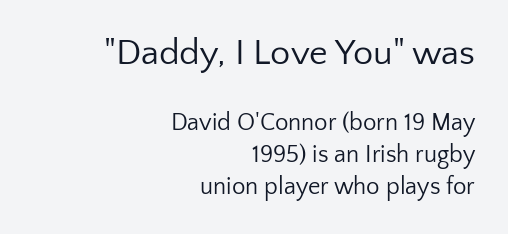
Q: Is the text bold? A: No.
Q: Is the text italic (slanted)? A: No, it is upright.
Q: Is the typeface a serif or a sans-serif typeface? A: Sans-serif.
Q: Is the text underlined? A: No.
Q: How is the paragraph aligned? A: Right-aligned.
Q: Is the spacing between letters normal or unusually wide? A: Normal.
Q: Is the spacing between lines tight, normal or loose? A: Normal.
Q: Which block of text is set in a larger size, the first (top) or the second (bottom)? A: The first (top) one.
Q: Width (condensed, normal, or wide)? A: Normal.
Q: Stroke contrast? A: Low.
Q: x-height? A: Medium.
Q: Monospaced? A: No.
